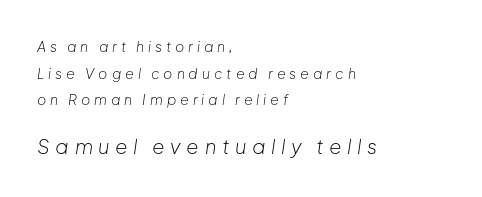
Q: Is the text bold? A: No.
Q: Is the text italic (slanted)? A: Yes, it leans right by about 8 degrees.
Q: Is the text underlined? A: No.
Q: How is the paragraph aligned? A: Left-aligned.
Q: Is the spacing between letters normal or unusually wide? A: Unusually wide.
Q: Is the spacing between lines tight, normal or loose? A: Loose.
Q: Which block of text is set in a larger size, the first (top) or the second (bottom)? A: The second (bottom) one.
